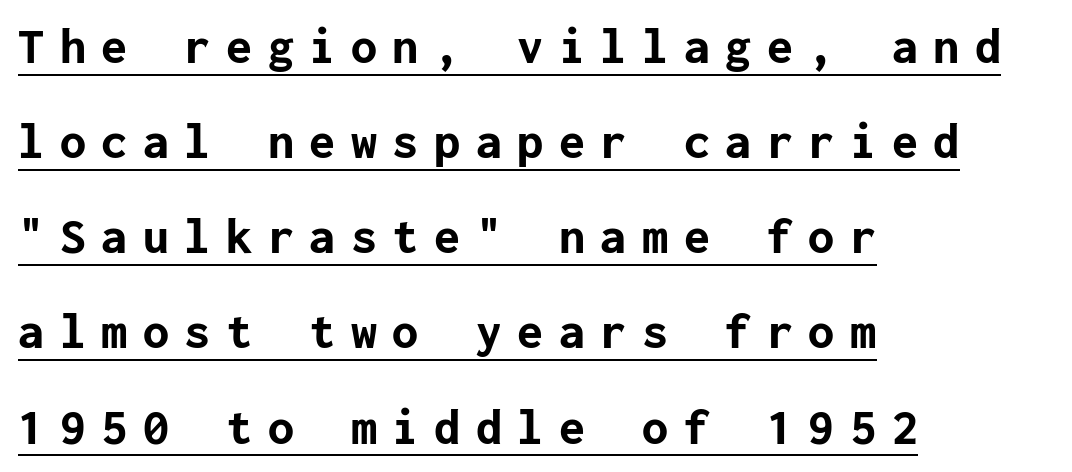
Every row of glyphs begins at an identical x-position on the left. This rendering employs a face without finishing strokes, i.e., a sans-serif. Rendered with straight, roman letterforms. Strong, thick strokes mark this as bold type. Display-style spreading of the glyphs; the letterfit is very open.
